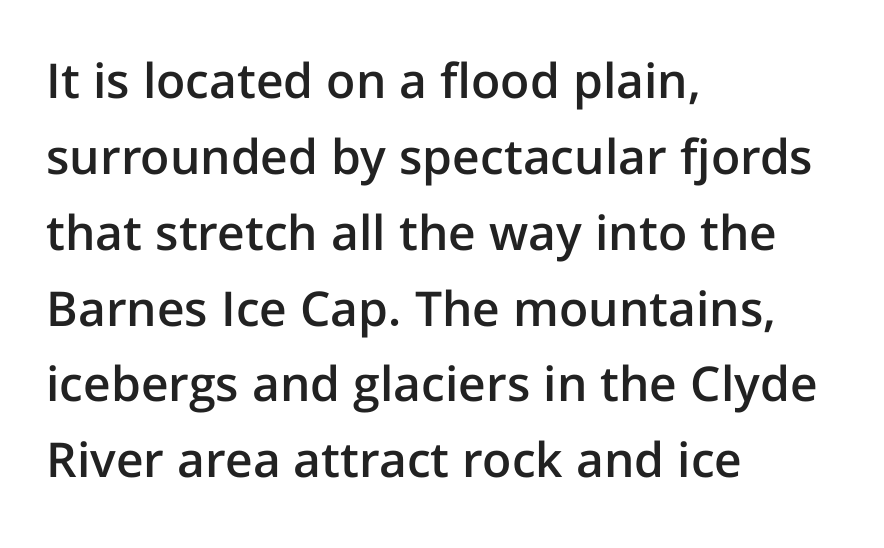
The image shows 48 px semibold sans-serif type, upright; set left-aligned, normal line spacing (1.58x), normal letter spacing, not underlined; low stroke contrast and a medium x-height.
